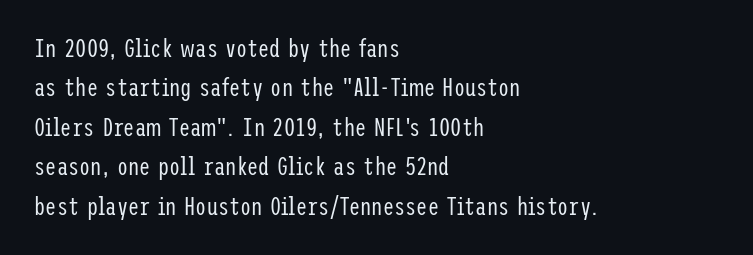
This block has exactly the height ordinary leading produces. Heft: none added — not bold. The face used here is rendered with its standard letterfit. Horizontally, the lines are justified to the leading edge only.
